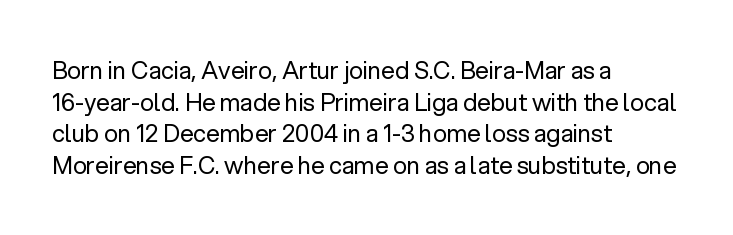
Q: Is the text bold? A: No.
Q: Is the text italic (slanted)? A: No, it is upright.
Q: Is the text underlined? A: No.
Q: How is the paragraph aligned? A: Left-aligned.
Q: Is the spacing between letters normal or unusually wide? A: Normal.
Q: Is the spacing between lines tight, normal or loose? A: Normal.
